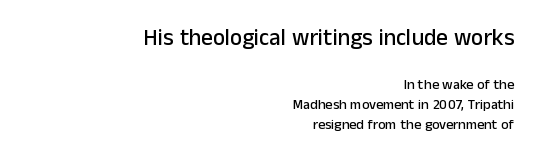
{"italic": "no", "underline": "no", "align": "right", "line_spacing": "normal", "line_spacing_ratio": 1.42, "letter_spacing": "normal", "letter_spacing_em": 0.0, "larger_block": "first", "size_ratio": 1.64, "glyph_px": 23}
